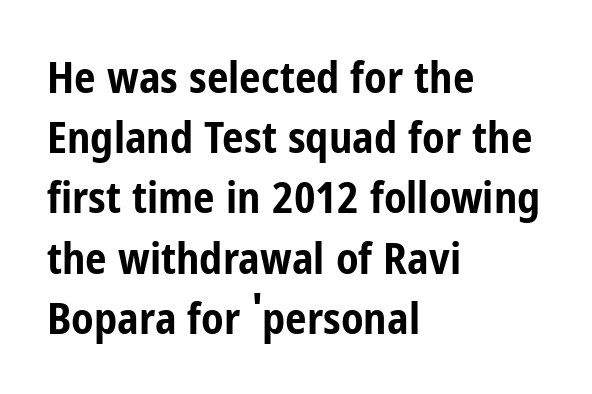
Q: Is the text bold? A: Yes.
Q: Is the text italic (slanted)? A: No, it is upright.
Q: Is the typeface a serif or a sans-serif typeface? A: Sans-serif.
Q: Is the text underlined? A: No.
Q: How is the paragraph aligned? A: Left-aligned.
Q: Is the spacing between letters normal or unusually wide? A: Normal.
Q: Is the spacing between lines tight, normal or loose? A: Normal.
Q: Width (condensed, normal, or wide)? A: Condensed.
Q: Stroke contrast? A: Low.
Q: x-height? A: Medium.
Q: Monospaced? A: No.
